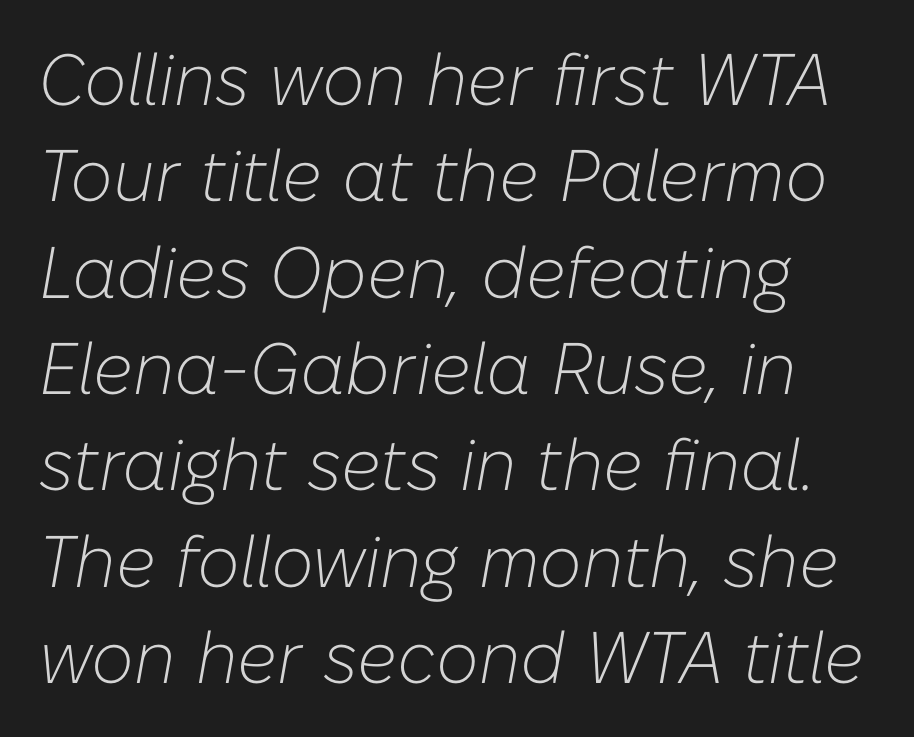
Varying glyph widths throughout — classic text-font behaviour. Slanted lettering throughout. The horizontal fit of the characters is conventional and even. Vertical spacing — default. The weight would be labelled regular, book, light, or lighter still. Letters rest on an invisible, unmarked baseline.
